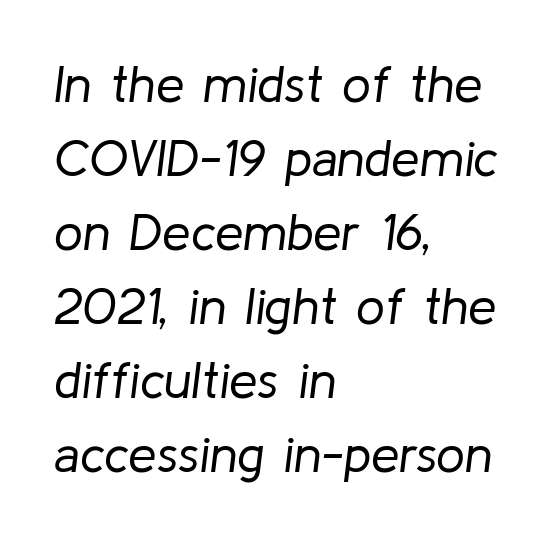
{"italic": "yes", "lean": "right", "slant_degrees": 8, "bold": "no", "weight": "regular", "width": "normal", "stroke_contrast": "low", "x_height": "medium", "monospaced": "no", "underline": "no", "align": "left", "line_spacing": "normal", "line_spacing_ratio": 1.45, "letter_spacing": "normal", "letter_spacing_em": 0.0, "glyph_px": 51}
